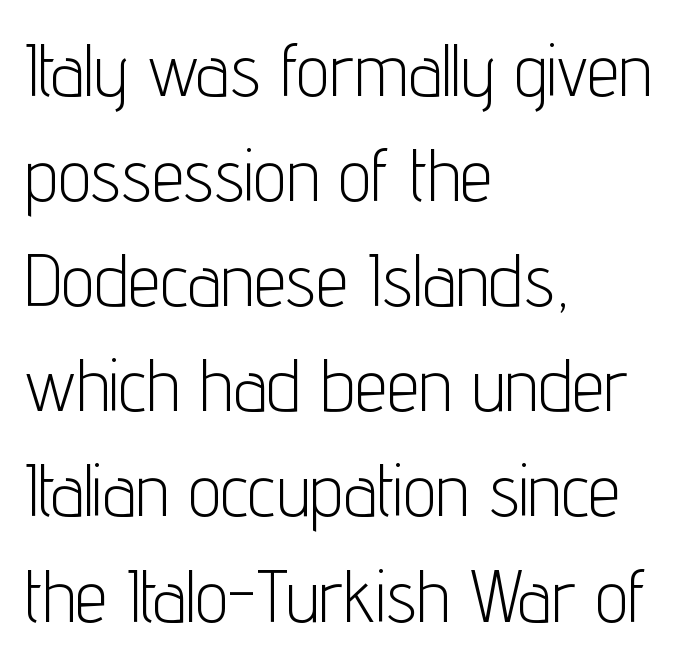
{"serif": "no", "italic": "no", "bold": "no", "weight": "light", "width": "condensed", "stroke_contrast": "low", "x_height": "medium", "monospaced": "no", "underline": "no", "align": "left", "line_spacing": "normal", "line_spacing_ratio": 1.44, "letter_spacing": "normal", "letter_spacing_em": 0.0, "glyph_px": 73}
